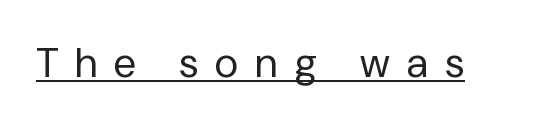
{"serif": "no", "italic": "no", "bold": "no", "weight": "regular", "width": "normal", "stroke_contrast": "low", "x_height": "medium", "monospaced": "no", "underline": "yes", "letter_spacing": "wide", "letter_spacing_em": 0.42, "glyph_px": 41}
